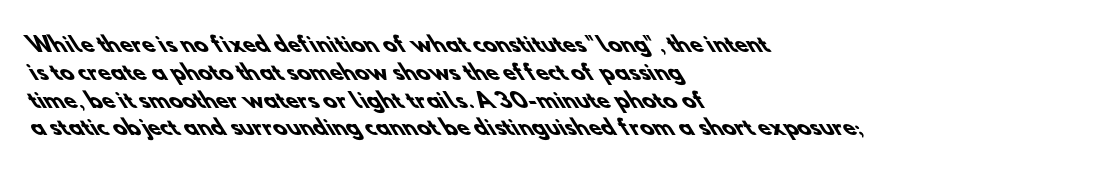
Does the copy run flush right? No — it runs flush left. Descenders hang freely into open space. The passage shown is emphatically bold. Whoever set this chose a conventional vertical rhythm.
